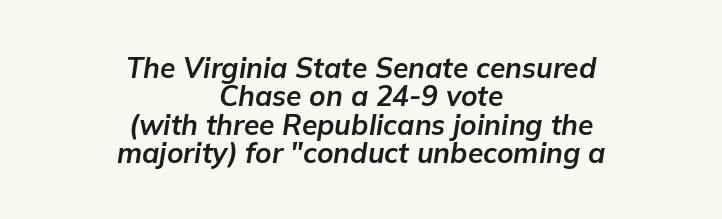
Q: Is the text bold? A: Yes.
Q: Is the text italic (slanted)? A: Yes, it leans right by about 9 degrees.
Q: Is the text underlined? A: No.
Q: How is the paragraph aligned? A: Centered.
Q: Is the spacing between letters normal or unusually wide? A: Normal.
Q: Is the spacing between lines tight, normal or loose? A: Tight.
Q: Width (condensed, normal, or wide)? A: Normal.
Q: Stroke contrast? A: Low.
Q: x-height? A: Medium.
Q: Monospaced? A: No.
